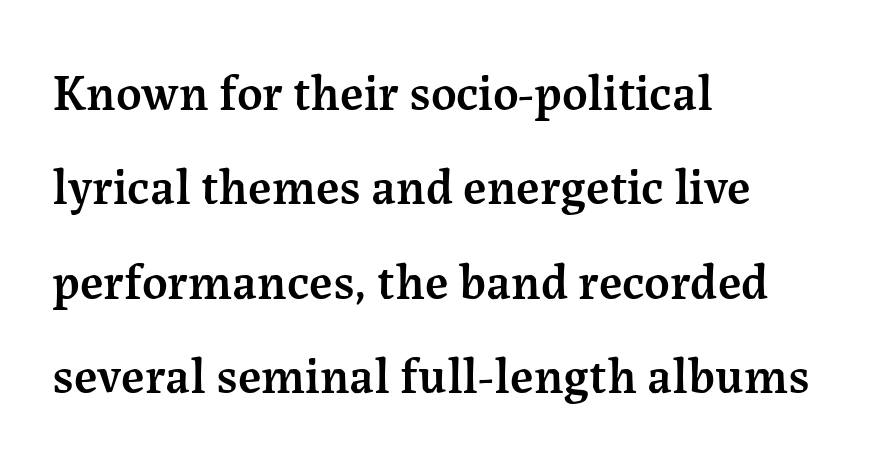
Q: Is the text bold? A: Semi-bold.
Q: Is the text italic (slanted)? A: No, it is upright.
Q: Is the typeface a serif or a sans-serif typeface? A: Serif.
Q: Is the text underlined? A: No.
Q: How is the paragraph aligned? A: Left-aligned.
Q: Is the spacing between letters normal or unusually wide? A: Normal.
Q: Width (condensed, normal, or wide)? A: Normal.
Q: Stroke contrast? A: Medium.
Q: x-height? A: Medium.
Q: Monospaced? A: No.
